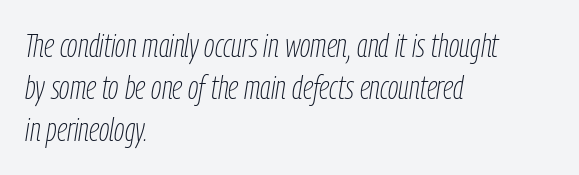
The image shows 33 px thin, condensed type, italic (leaning right); set left-aligned, normal line spacing (1.28x), normal letter spacing, not underlined; low stroke contrast and a medium x-height.
